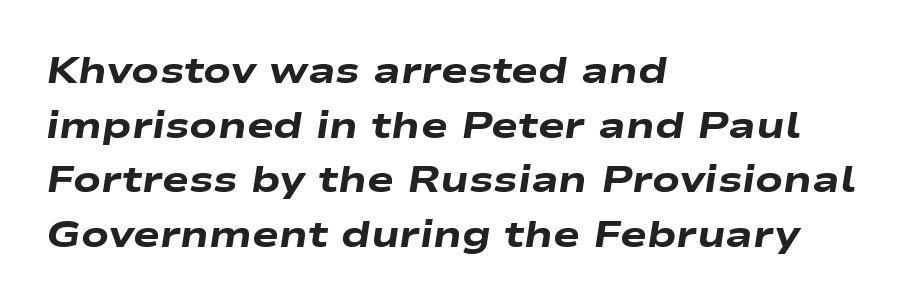
The image shows 36 px heavy, wide type, italic (leaning right); set left-aligned, normal line spacing (1.52x), normal letter spacing, not underlined; low stroke contrast and a medium x-height.
